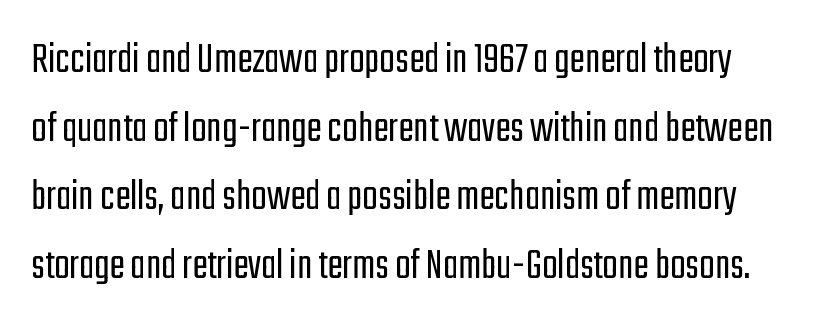
{"serif": "no", "italic": "no", "bold": "no", "weight": "light", "width": "condensed", "stroke_contrast": "low", "x_height": "medium", "monospaced": "no", "underline": "no", "line_spacing": "normal", "line_spacing_ratio": 1.49, "letter_spacing": "normal", "letter_spacing_em": 0.0, "glyph_px": 46}
